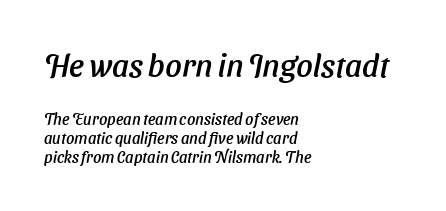
{"italic": "yes", "lean": "right", "slant_degrees": 11, "width": "normal", "stroke_contrast": "low", "x_height": "medium", "monospaced": "no", "underline": "no", "align": "left", "line_spacing_ratio": 1.2, "letter_spacing": "normal", "letter_spacing_em": 0.0, "larger_block": "first", "size_ratio": 2.0, "glyph_px": 32}
